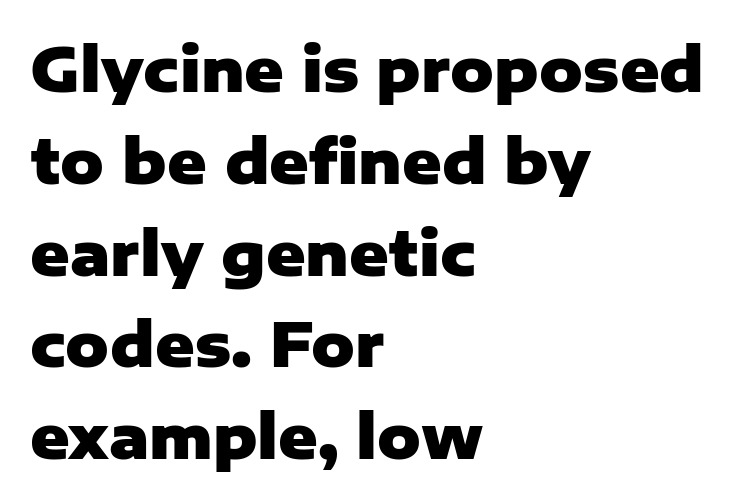
Q: Is the text bold? A: Yes.
Q: Is the text italic (slanted)? A: No, it is upright.
Q: Is the typeface a serif or a sans-serif typeface? A: Sans-serif.
Q: Is the text underlined? A: No.
Q: How is the paragraph aligned? A: Left-aligned.
Q: Is the spacing between letters normal or unusually wide? A: Normal.
Q: Is the spacing between lines tight, normal or loose? A: Normal.
Q: Width (condensed, normal, or wide)? A: Normal.
Q: Stroke contrast? A: Low.
Q: x-height? A: Medium.
Q: Monospaced? A: No.
